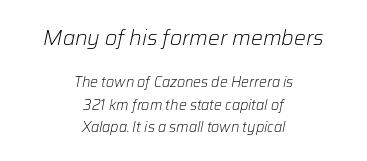
Letters have the restrained weight of plain body copy at most. One-word summary of the alignment: center. Type size steps down from the first block to the second. The glyphs are unaccompanied by any horizontal stroke below them.
